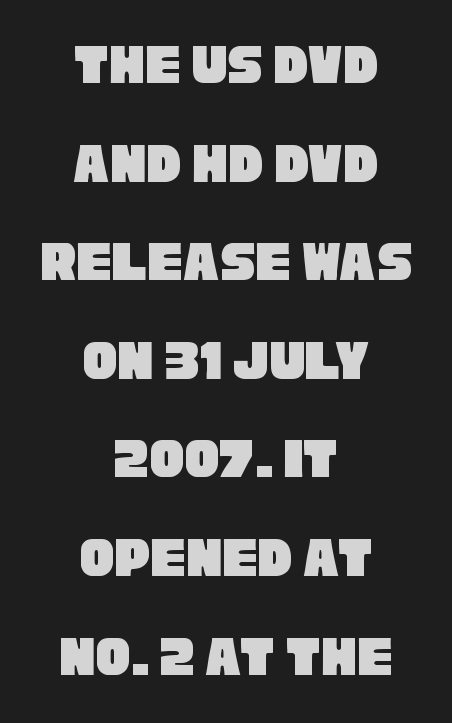
The image shows 58 px condensed sans-serif type; set centered, normal line spacing (1.7x), normal letter spacing, not underlined; low stroke contrast and a large x-height.
